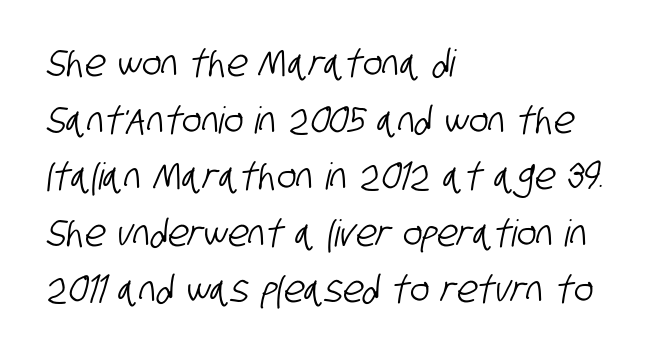
The image shows 37 px condensed sans-serif type; set left-aligned, normal line spacing (1.53x), normal letter spacing, not underlined; low stroke contrast and a large x-height.
